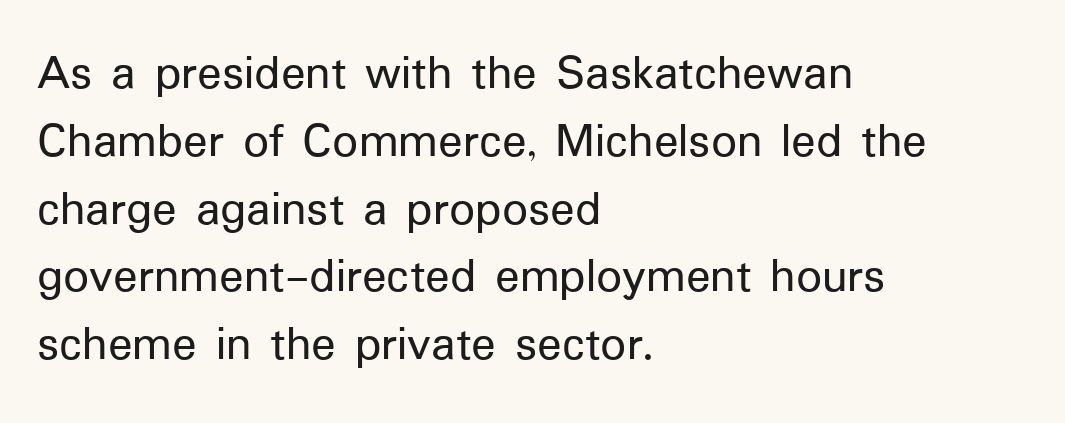
{"serif": "no", "italic": "no", "width": "normal", "stroke_contrast": "low", "x_height": "medium", "monospaced": "no", "underline": "no", "align": "left", "line_spacing": "normal", "line_spacing_ratio": 1.33, "letter_spacing": "normal", "letter_spacing_em": 0.0, "glyph_px": 51}
